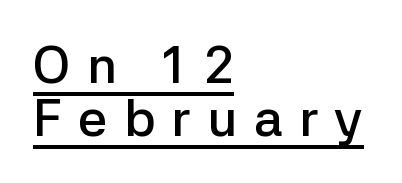
If you drew a line through each stem, it would be perfectly vertical. Students, note that the glyphs here are deliberately spaced far apart. Students, observe: this is what under-led, compact text looks like. Does a line run under the words? Yes, clearly. These lines carry some extra weight — a demibold, not a full bold. The typesetter chose a ragged-right arrangement here.
